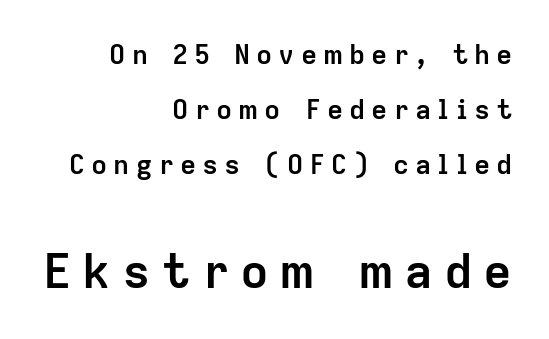
Q: Is the text bold? A: Yes.
Q: Is the text italic (slanted)? A: No, it is upright.
Q: Is the typeface a serif or a sans-serif typeface? A: Sans-serif.
Q: Is the text underlined? A: No.
Q: How is the paragraph aligned? A: Right-aligned.
Q: Is the spacing between letters normal or unusually wide? A: Unusually wide.
Q: Is the spacing between lines tight, normal or loose? A: Loose.
Q: Which block of text is set in a larger size, the first (top) or the second (bottom)? A: The second (bottom) one.
Q: Width (condensed, normal, or wide)? A: Normal.
Q: Stroke contrast? A: Low.
Q: x-height? A: Medium.
Q: Monospaced? A: No.
